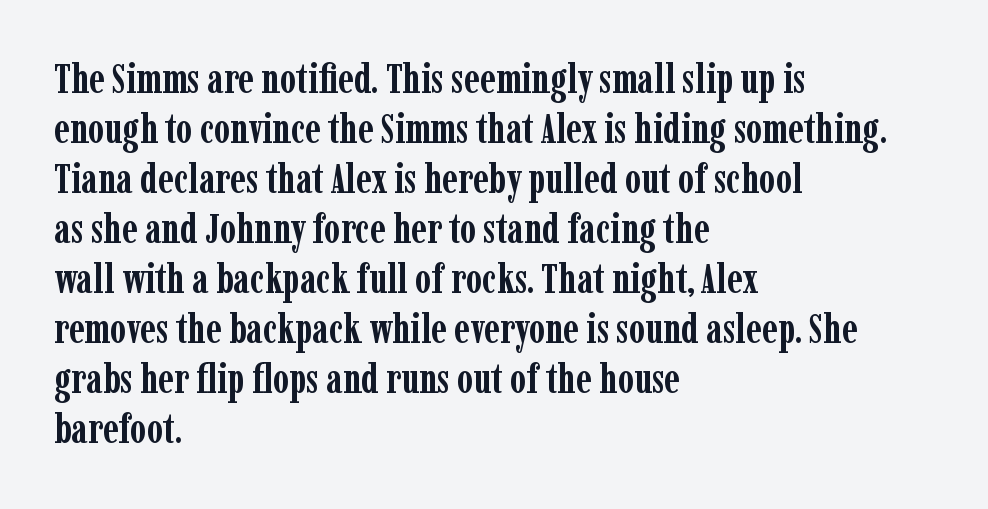
The image shows 41 px semibold, condensed serif type, upright; set left-aligned, line spacing 1.22x, normal letter spacing, not underlined; low stroke contrast and a medium x-height.
